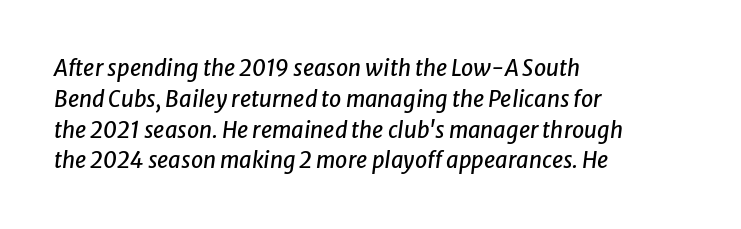
Q: Is the text italic (slanted)? A: Yes, it leans right by about 8 degrees.
Q: Is the text underlined? A: No.
Q: How is the paragraph aligned? A: Left-aligned.
Q: Is the spacing between letters normal or unusually wide? A: Normal.
Q: Is the spacing between lines tight, normal or loose? A: Normal.
